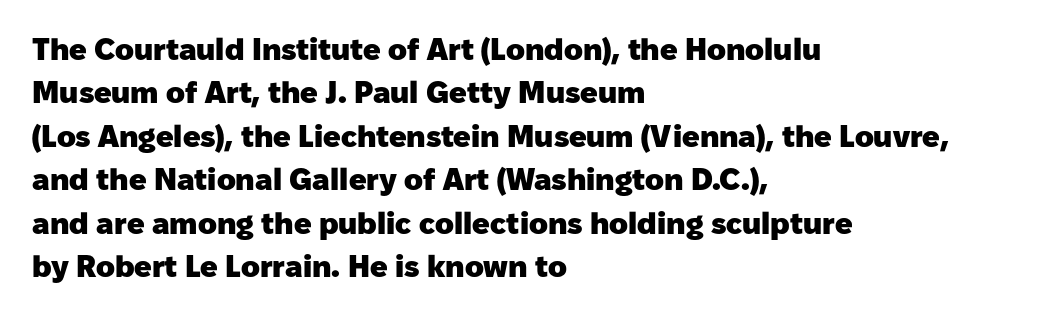
The lines in this sample share a left origin and differ only in where they stop. A typesetter would label this face a sans. The passage shown has conventional tracking throughout. Normally led — the rows are evenly, conventionally spaced.
